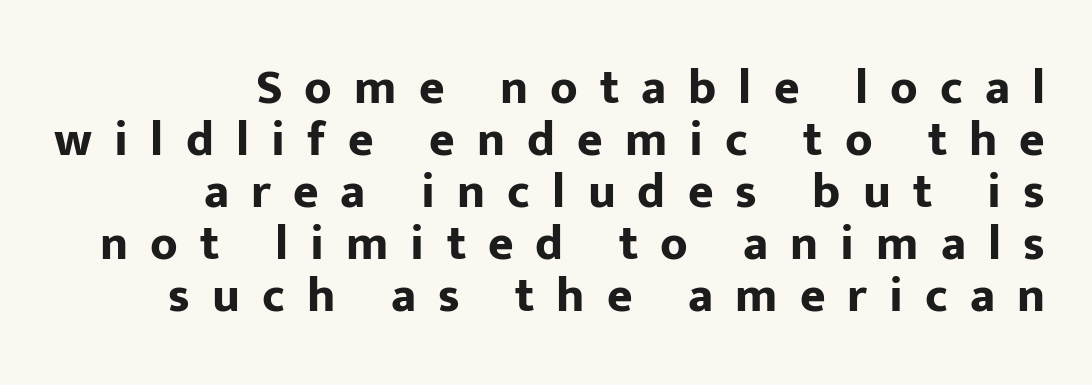
The lines are packed closely together with very little leading. This sample is right-justified, so line beginnings fall wherever the words allow. Caption: bold face, heavy strokes. Characters follow at a spacing far wider than the type designer built in.
